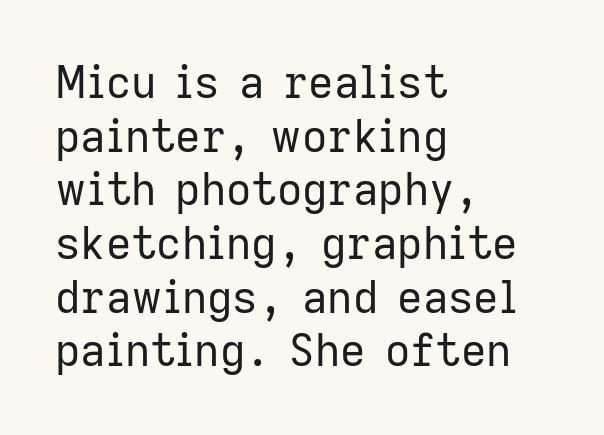
No extra ink here — the face is not bold. Notice how the passage keeps a crisp vertical edge on the left only. These lines are rendered in a variable-pitch font. A bare baseline throughout the passage. A sans-serif font was chosen for this passage. Style check: upright.
